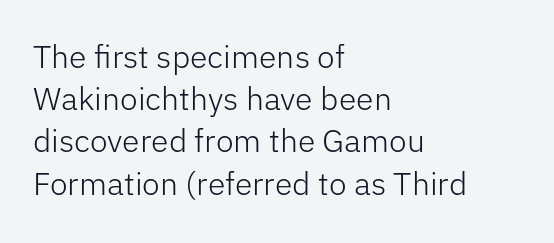
{"serif": "no", "italic": "no", "bold": "no", "weight": "light", "width": "normal", "stroke_contrast": "low", "x_height": "medium", "monospaced": "no", "underline": "no", "align": "left", "line_spacing": "normal", "line_spacing_ratio": 1.32, "letter_spacing": "normal", "letter_spacing_em": 0.0, "glyph_px": 32}
